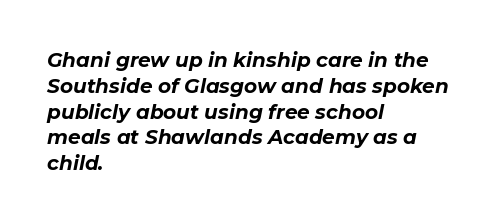
The image shows 20 px bold type, italic (leaning right); set left-aligned, normal line spacing (1.29x), normal letter spacing, not underlined.
